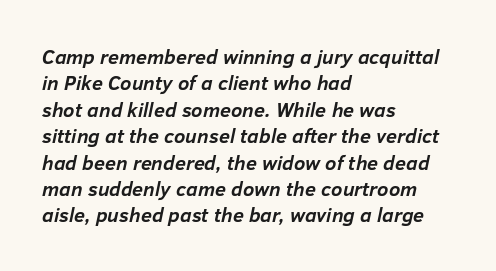
The string is rendered with underlining switched off. Typographic density is high because the face is bold. What's the leading like? Ordinary, nothing unusual. Tracking value appears to be zero — textbook default spacing. The text carries the slant typical of an italic or oblique font. The rag falls on the right side of this text block.
